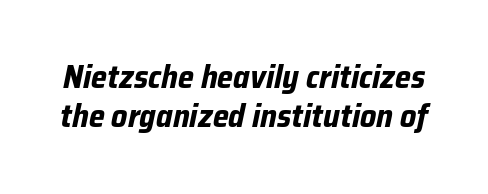
Q: Is the text bold? A: Yes.
Q: Is the text italic (slanted)? A: Yes, it leans right by about 12 degrees.
Q: Is the text underlined? A: No.
Q: Is the spacing between letters normal or unusually wide? A: Normal.
Q: Width (condensed, normal, or wide)? A: Normal.
Q: Stroke contrast? A: Low.
Q: x-height? A: Medium.
Q: Monospaced? A: No.
